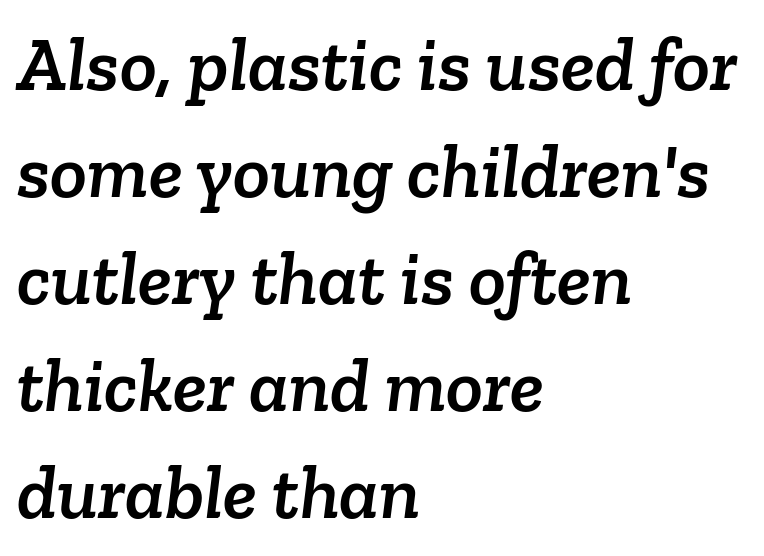
Q: Is the typeface a serif or a sans-serif typeface? A: Serif.
Q: Is the text underlined? A: No.
Q: How is the paragraph aligned? A: Left-aligned.
Q: Is the spacing between letters normal or unusually wide? A: Normal.
Q: Is the spacing between lines tight, normal or loose? A: Normal.
Q: Width (condensed, normal, or wide)? A: Normal.
Q: Stroke contrast? A: Low.
Q: x-height? A: Medium.
Q: Monospaced? A: No.
